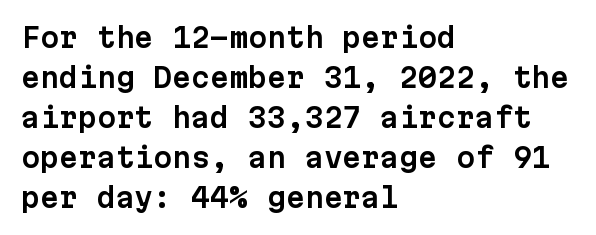
{"italic": "no", "underline": "no", "align": "left", "line_spacing": "normal", "line_spacing_ratio": 1.48, "letter_spacing": "normal", "letter_spacing_em": 0.0, "glyph_px": 27}
